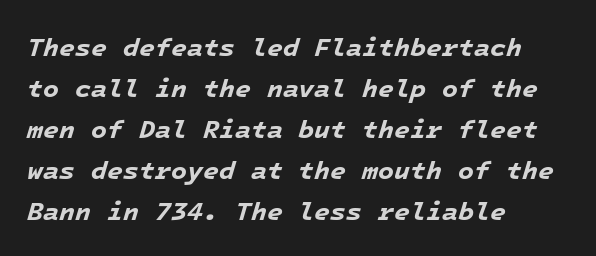
The image shows 26 px bold type, italic (leaning right); set left-aligned, normal line spacing (1.58x), normal letter spacing, not underlined.
